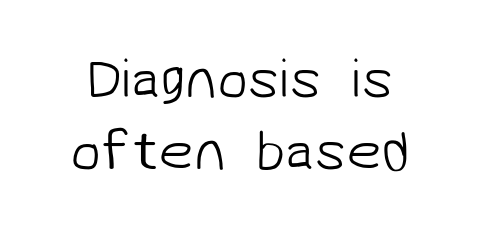
Note: no serifs on the glyphs. Character widths vary here, with narrow letters taking less room than wide ones. How would I describe the line gaps? Plain and ordinary. A light-to-regular cut is what we see here. Each word holds together tightly as a unit, with standard inter-letter gaps.
